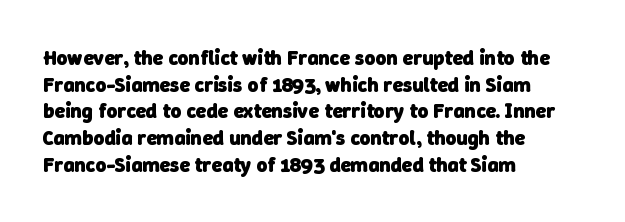
Unmarked baselines from the first word to the last. The setting favours the left margin, as ordinary paragraphs usually do. Regarding leading, the lines here are spaced in the standard way. Observe the ordinary spacing: letters are neighbours, not strangers. Heft: maximum for text — a bold.
